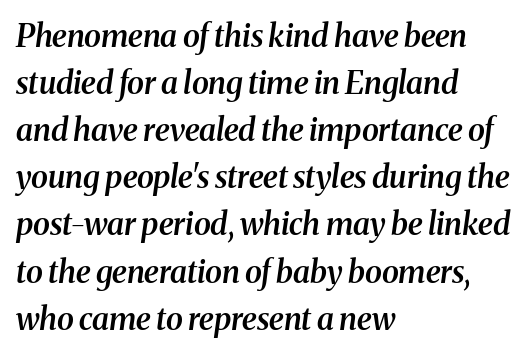
Note: serifs present on the glyphs. Do the characters align in a grid? No, the font is proportional. You can tell it's italic because the verticals aren't actually vertical. Compared with typical body copy, the letter spacing here is the same. The compositor pushed each line to the left boundary. Regular leading.
